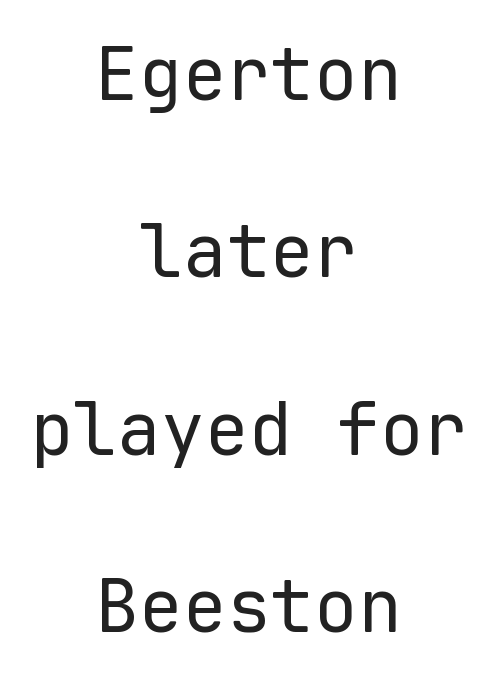
Q: Is the text bold? A: No.
Q: Is the text italic (slanted)? A: No, it is upright.
Q: Is the typeface a serif or a sans-serif typeface? A: Sans-serif.
Q: Is the text underlined? A: No.
Q: How is the paragraph aligned? A: Centered.
Q: Is the spacing between letters normal or unusually wide? A: Normal.
Q: Is the spacing between lines tight, normal or loose? A: Loose.
Q: Width (condensed, normal, or wide)? A: Normal.
Q: Stroke contrast? A: Low.
Q: x-height? A: Medium.
Q: Monospaced? A: Yes.
